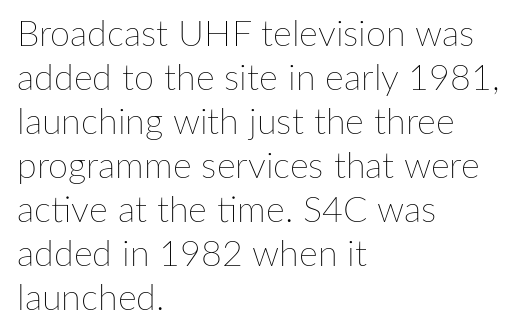
The lines are quadded left. The glyphs are unaccompanied by any horizontal stroke below them. Caption: standard tracking, unaltered. The passage shown is typed in a proportional face where columns would drift. Style check: upright. The font sits on the lighter half of the weight spectrum, regular included.
